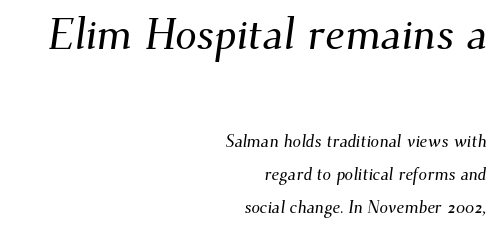
If you measured baseline to baseline, you'd find a long distance. Has an underline been added? It has not. These lines keep a tight, regular rhythm from letter to letter. Are there feet on the stems? There are — it's a serif. These lines stack with their right ends in a neat column. The face used here is proportionally spaced, like ordinary book or web type.
